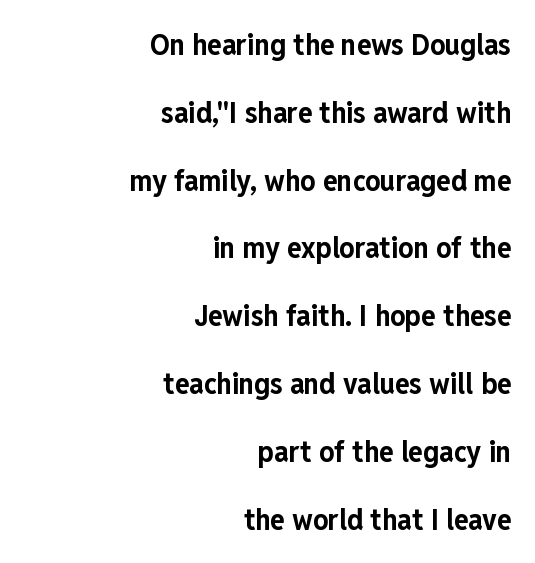
{"serif": "no", "italic": "no", "bold": "yes", "weight": "bold", "width": "condensed", "stroke_contrast": "low", "x_height": "medium", "monospaced": "no", "underline": "no", "align": "right", "line_spacing": "loose", "line_spacing_ratio": 2.26, "letter_spacing": "normal", "letter_spacing_em": 0.0, "glyph_px": 30}
